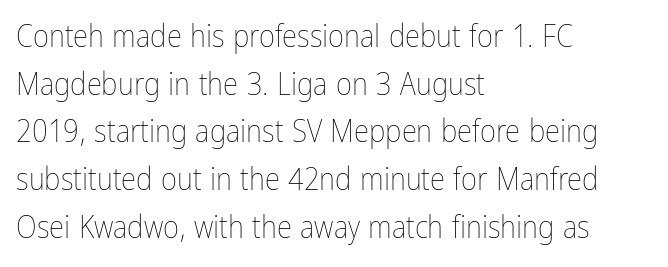
Teacher's note: observe the even left margin — that is flush-left alignment. Posture: vertical. Whoever set this chose a conventional vertical rhythm. The specimen omits any rule beneath the text block's lines.
